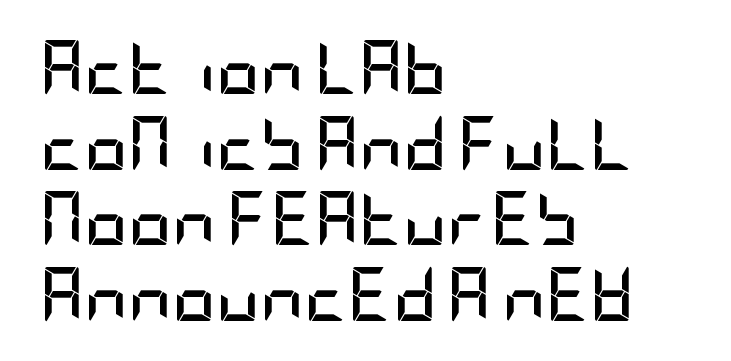
{"serif": "no", "italic": "no", "bold": "yes", "weight": "semibold", "width": "condensed", "stroke_contrast": "low", "x_height": "large", "underline": "no", "align": "left", "line_spacing": "normal", "line_spacing_ratio": 1.4, "letter_spacing": "normal", "letter_spacing_em": 0.0, "glyph_px": 54}
